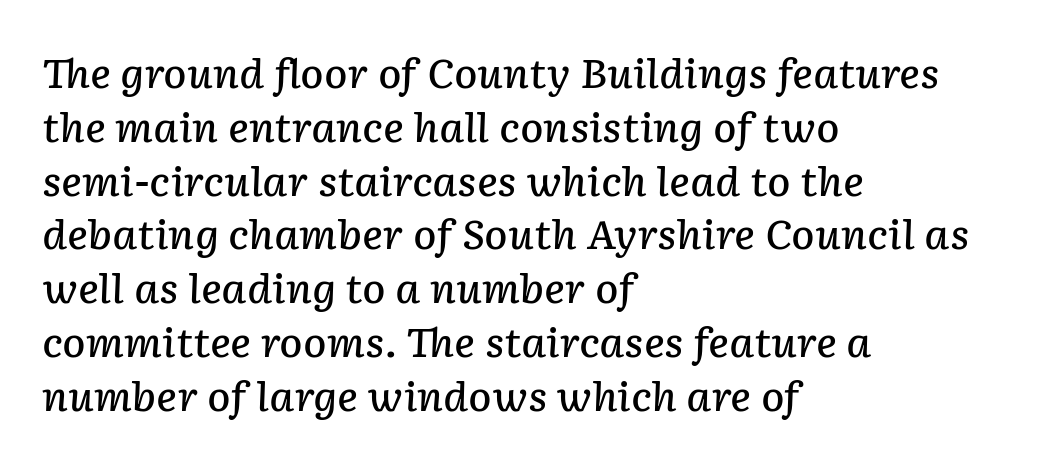
The image shows 39 px semibold type, italic (leaning right); set left-aligned, normal line spacing (1.38x), normal letter spacing, not underlined; low stroke contrast and a medium x-height.
